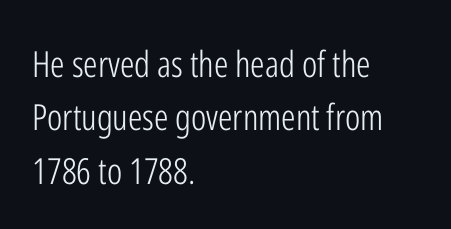
Q: Is the text bold? A: No.
Q: Is the text italic (slanted)? A: No, it is upright.
Q: Is the typeface a serif or a sans-serif typeface? A: Sans-serif.
Q: Is the text underlined? A: No.
Q: How is the paragraph aligned? A: Left-aligned.
Q: Is the spacing between letters normal or unusually wide? A: Normal.
Q: Is the spacing between lines tight, normal or loose? A: Normal.
Q: Width (condensed, normal, or wide)? A: Condensed.
Q: Stroke contrast? A: Low.
Q: x-height? A: Medium.
Q: Monospaced? A: No.
